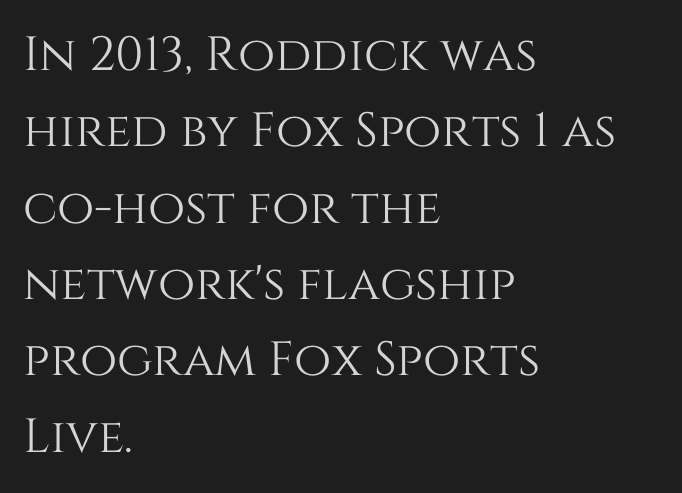
The image shows 48 px text type, upright; set left-aligned, normal line spacing (1.59x), normal letter spacing, not underlined; medium stroke contrast and a large x-height.
